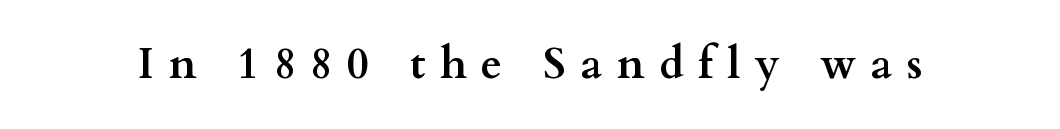
{"serif": "yes", "italic": "no", "bold": "yes", "weight": "semibold", "width": "wide", "stroke_contrast": "medium", "x_height": "small", "monospaced": "no", "underline": "no", "letter_spacing": "wide", "letter_spacing_em": 0.34, "glyph_px": 43}
